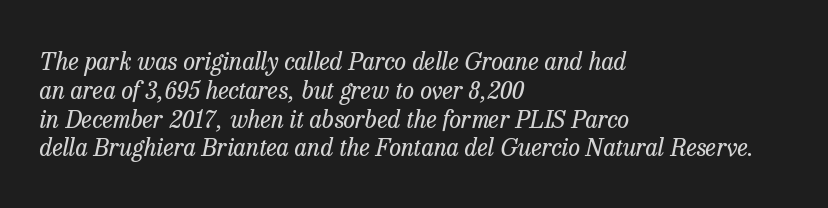
If you drew a line through each stem, it would be angled. Spacing between characters is what you'd get straight out of the box. Clear beneath every line of the passage. Counters stay open thanks to moderate or lighter strokes.
